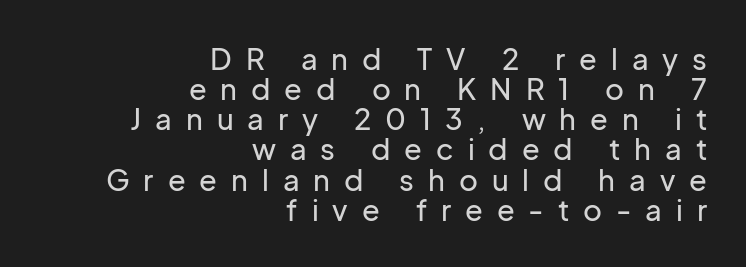
The type family on display is of the sans-serif kind. Baseline-to-baseline distance is barely more than the letter height. Posture: straight, roman, zero tilt. Where is the straight margin? On the right. Each letter keeps its own natural width here, so spacing adapts to shape. Rule under the text: the space is simply empty.
